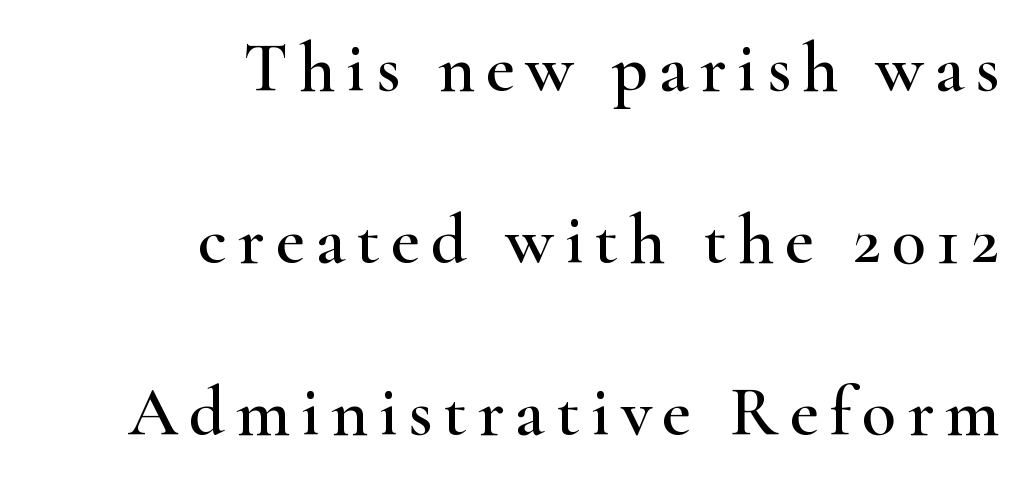
Lines of text with bare space underneath. You can tell from the footed stems that serif type was used. This sample uses an upright cut, with every glyph sitting square on the baseline. In terms of leading, this rendering errs on the spacious side. This sample is right-justified, so line beginnings fall wherever the words allow. Varying glyph widths throughout — classic text-font behaviour.
